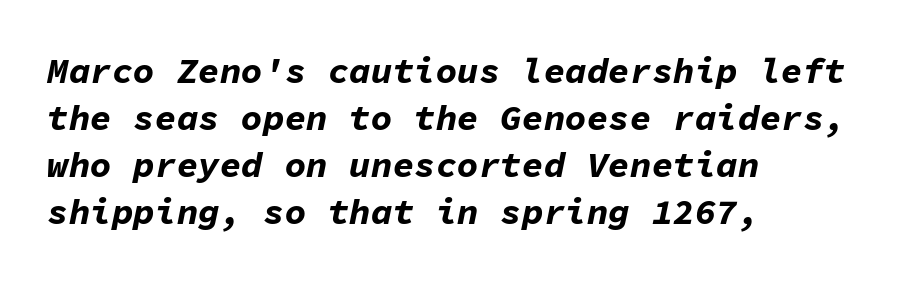
Q: Is the text bold? A: Yes.
Q: Is the text italic (slanted)? A: Yes, it leans right by about 11 degrees.
Q: Is the text underlined? A: No.
Q: How is the paragraph aligned? A: Left-aligned.
Q: Is the spacing between letters normal or unusually wide? A: Normal.
Q: Is the spacing between lines tight, normal or loose? A: Normal.
Q: Width (condensed, normal, or wide)? A: Normal.
Q: Stroke contrast? A: Low.
Q: x-height? A: Medium.
Q: Monospaced? A: Yes.
